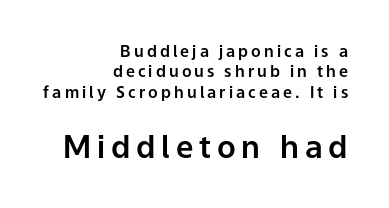
{"serif": "no", "italic": "no", "width": "normal", "stroke_contrast": "low", "x_height": "medium", "monospaced": "no", "underline": "no", "align": "right", "line_spacing": "normal", "line_spacing_ratio": 1.28, "larger_block": "second", "size_ratio": 1.94, "glyph_px": 31}
